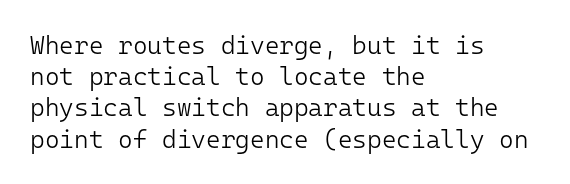
Q: Is the text bold? A: No.
Q: Is the text italic (slanted)? A: No, it is upright.
Q: Is the text underlined? A: No.
Q: How is the paragraph aligned? A: Left-aligned.
Q: Is the spacing between letters normal or unusually wide? A: Normal.
Q: Is the spacing between lines tight, normal or loose? A: Normal.
